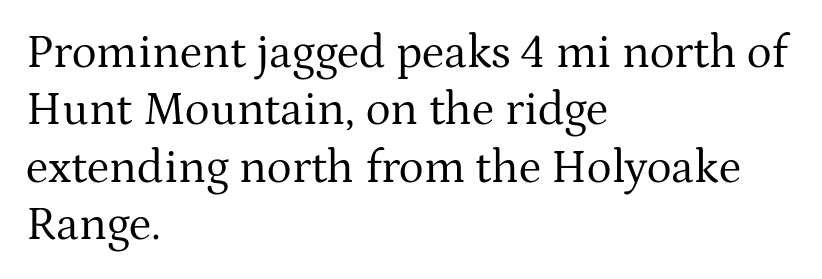
{"serif": "yes", "italic": "no", "bold": "no", "weight": "regular", "width": "normal", "stroke_contrast": "medium", "x_height": "medium", "monospaced": "no", "underline": "no", "align": "left", "line_spacing_ratio": 1.22, "letter_spacing": "normal", "letter_spacing_em": 0.0, "glyph_px": 47}
